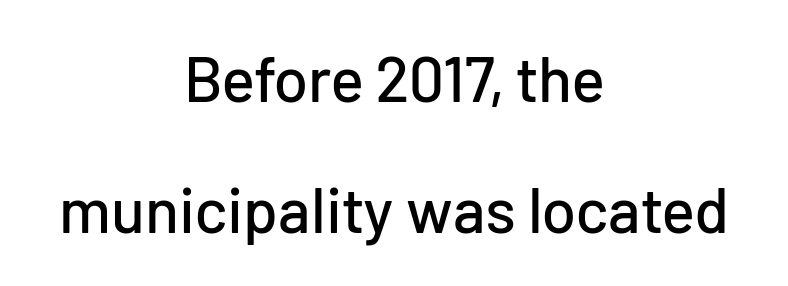
Q: Is the text italic (slanted)? A: No, it is upright.
Q: Is the typeface a serif or a sans-serif typeface? A: Sans-serif.
Q: Is the text underlined? A: No.
Q: How is the paragraph aligned? A: Centered.
Q: Is the spacing between letters normal or unusually wide? A: Normal.
Q: Is the spacing between lines tight, normal or loose? A: Loose.
Q: Width (condensed, normal, or wide)? A: Normal.
Q: Stroke contrast? A: Low.
Q: x-height? A: Medium.
Q: Monospaced? A: No.
